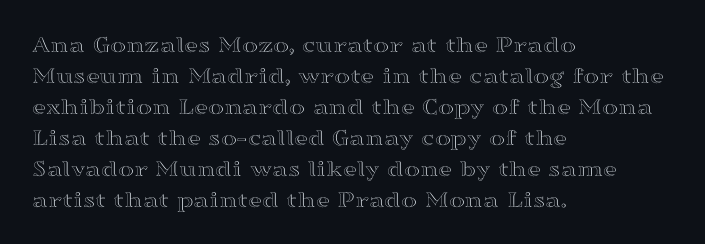
The rag falls on the right side of this text block. How would I describe the line gaps? Plain and ordinary. Ordinary non-slanted type is in use. The gaps between neighbouring characters are ordinary and unremarkable.
